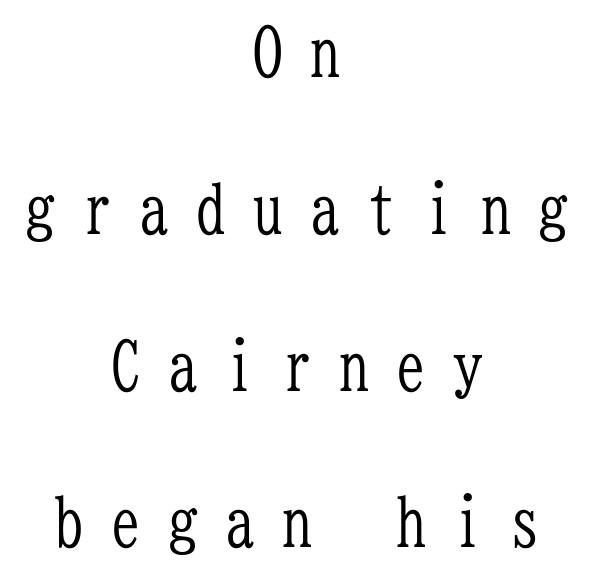
The image shows 67 px light, condensed serif type, upright, monospaced; set centered, loose line spacing (2.34x), unusually wide letter spacing (+0.35 em), not underlined; low stroke contrast and a medium x-height.
